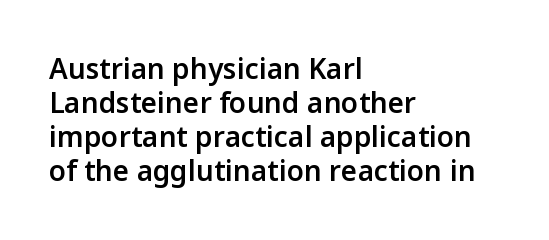
Q: Is the text bold? A: Semi-bold.
Q: Is the text italic (slanted)? A: No, it is upright.
Q: Is the typeface a serif or a sans-serif typeface? A: Sans-serif.
Q: Is the text underlined? A: No.
Q: How is the paragraph aligned? A: Left-aligned.
Q: Is the spacing between letters normal or unusually wide? A: Normal.
Q: Width (condensed, normal, or wide)? A: Normal.
Q: Stroke contrast? A: Low.
Q: x-height? A: Medium.
Q: Monospaced? A: No.
